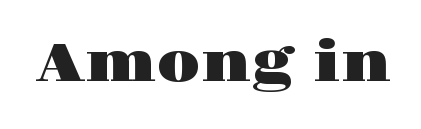
Q: Is the text italic (slanted)? A: No, it is upright.
Q: Is the typeface a serif or a sans-serif typeface? A: Serif.
Q: Is the text underlined? A: No.
Q: Is the spacing between letters normal or unusually wide? A: Normal.
Q: Width (condensed, normal, or wide)? A: Wide.
Q: Stroke contrast? A: High.
Q: x-height? A: Large.
Q: Monospaced? A: No.
